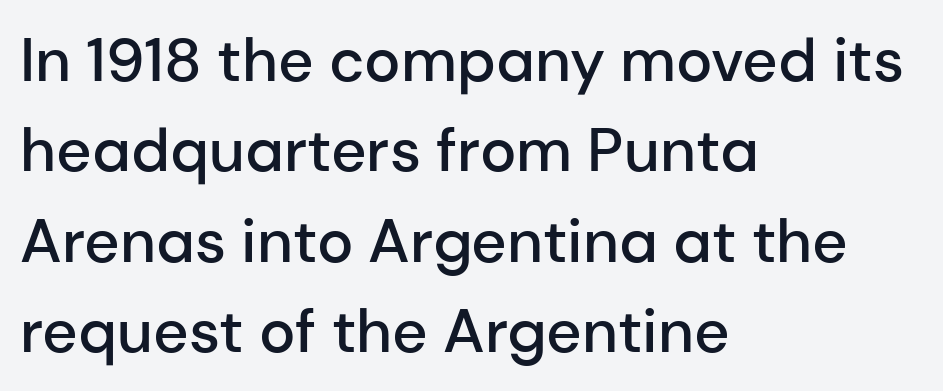
{"serif": "no", "italic": "no", "bold": "semi", "weight": "semibold", "width": "normal", "stroke_contrast": "low", "x_height": "medium", "monospaced": "no", "underline": "no", "align": "left", "line_spacing": "normal", "line_spacing_ratio": 1.48, "letter_spacing": "normal", "letter_spacing_em": 0.0, "glyph_px": 61}
